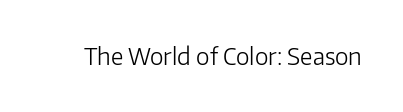
{"italic": "no", "bold": "no", "underline": "no", "letter_spacing": "normal", "letter_spacing_em": 0.0, "glyph_px": 23}
